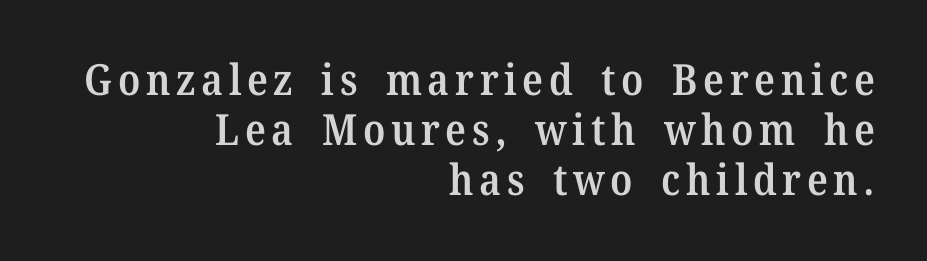
{"serif": "yes", "italic": "no", "bold": "semi", "weight": "semibold", "width": "normal", "stroke_contrast": "medium", "x_height": "medium", "monospaced": "no", "underline": "no", "align": "right", "line_spacing_ratio": 1.16, "glyph_px": 43}
